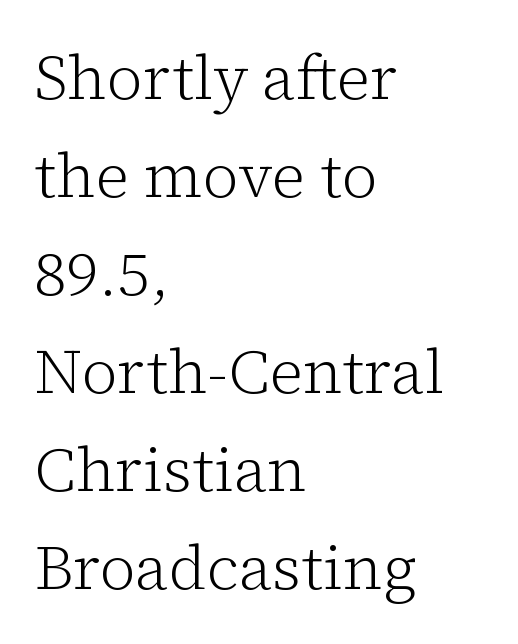
The image shows 62 px light serif type, upright; set left-aligned, normal line spacing (1.58x), normal letter spacing, not underlined; low stroke contrast and a medium x-height.
